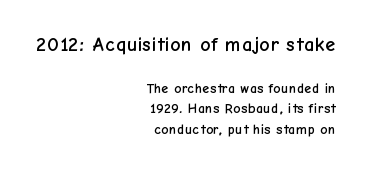
The image shows 20 px text type, upright; set right-aligned, normal line spacing (1.48x), normal letter spacing, not underlined; the first (top) block is 1.43x larger.
